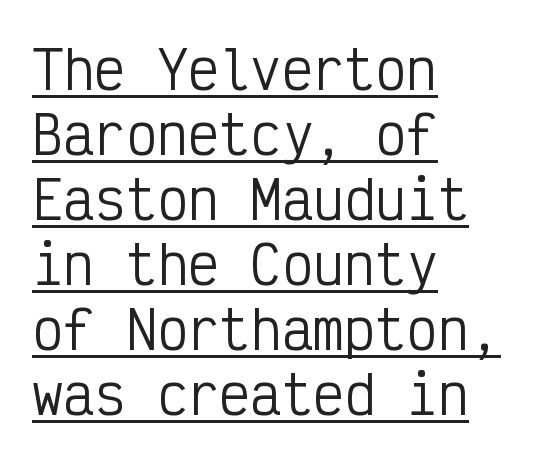
Q: Is the text bold? A: No.
Q: Is the text italic (slanted)? A: No, it is upright.
Q: Is the typeface a serif or a sans-serif typeface? A: Sans-serif.
Q: Is the text underlined? A: Yes.
Q: How is the paragraph aligned? A: Left-aligned.
Q: Is the spacing between letters normal or unusually wide? A: Normal.
Q: Is the spacing between lines tight, normal or loose? A: Normal.
Q: Width (condensed, normal, or wide)? A: Condensed.
Q: Stroke contrast? A: Low.
Q: x-height? A: Medium.
Q: Monospaced? A: Yes.
